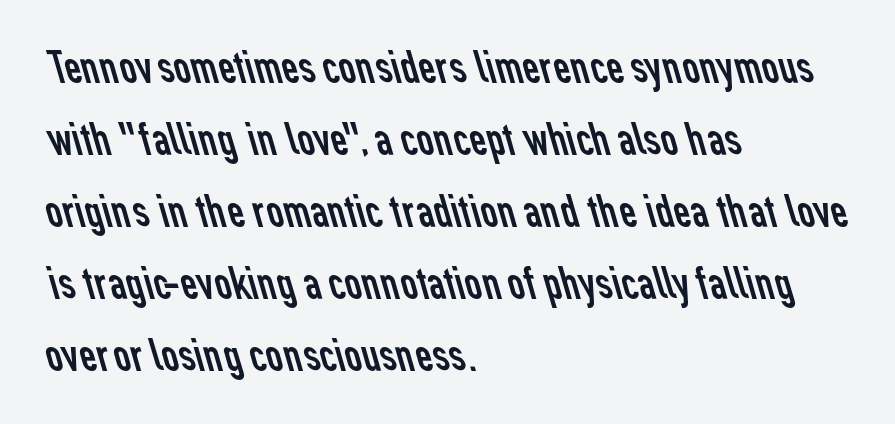
You could not count columns in this text — the font is proportionally spaced. Words float on clear page, feet unadorned. Standard letterfit; no display-style spreading of the glyphs. Baseline-to-baseline distance is the conventional proportion of letter height.
